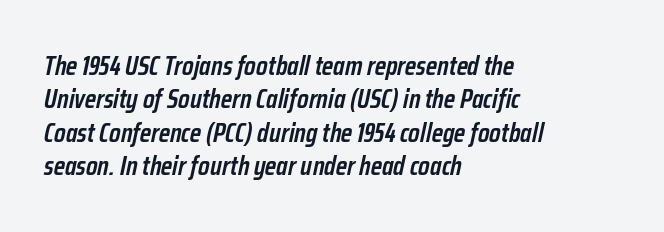
Q: Is the text bold? A: Semi-bold.
Q: Is the text italic (slanted)? A: Yes, it leans right by about 12 degrees.
Q: Is the text underlined? A: No.
Q: How is the paragraph aligned? A: Left-aligned.
Q: Is the spacing between letters normal or unusually wide? A: Normal.
